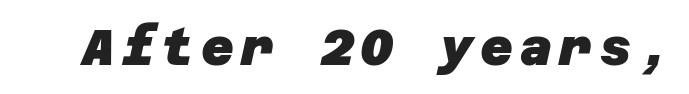
The font is running at its bold setting. The strip under each line holds only bare page. You can tell from the bare stems that sans-serif type was used.
